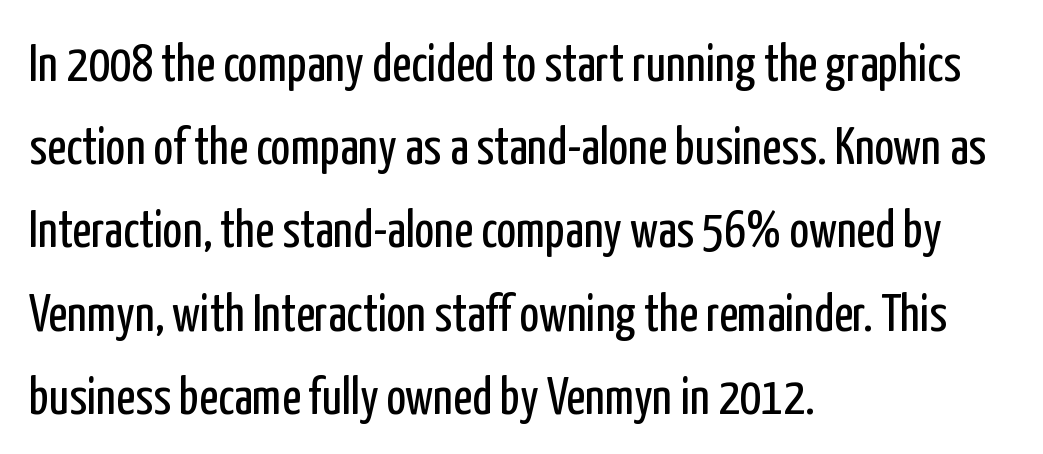
Caption: multi-line text, flush left, ragged right. Vertical strokes here are truly vertical. Weight: in the light-to-regular range. Nothing unusual about the tracking: characters are spaced as the font intends.
